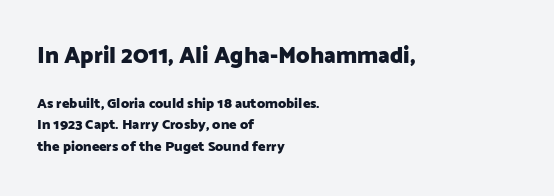
The image shows 23 px bold type, upright; set left-aligned, normal line spacing (1.57x), normal letter spacing, not underlined; the first (top) block is 1.64x larger.
